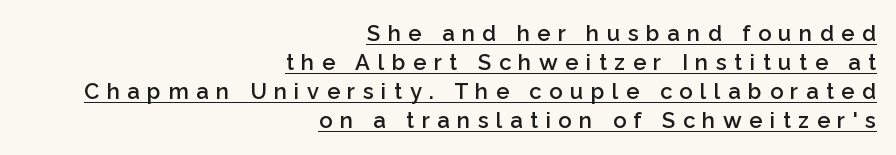
{"italic": "no", "bold": "semi", "underline": "yes", "align": "right", "line_spacing": "normal", "line_spacing_ratio": 1.32, "letter_spacing": "wide", "letter_spacing_em": 0.34, "glyph_px": 22}
